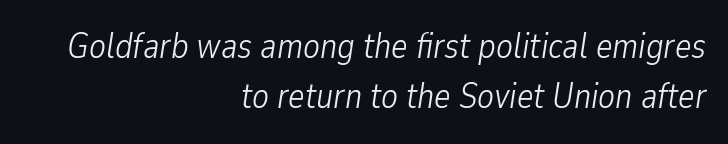
Q: Is the text bold? A: No.
Q: Is the text italic (slanted)? A: Yes, it leans right by about 9 degrees.
Q: Is the text underlined? A: No.
Q: How is the paragraph aligned? A: Right-aligned.
Q: Is the spacing between letters normal or unusually wide? A: Normal.
Q: Is the spacing between lines tight, normal or loose? A: Normal.
Q: Width (condensed, normal, or wide)? A: Condensed.
Q: Stroke contrast? A: Low.
Q: x-height? A: Medium.
Q: Monospaced? A: No.
